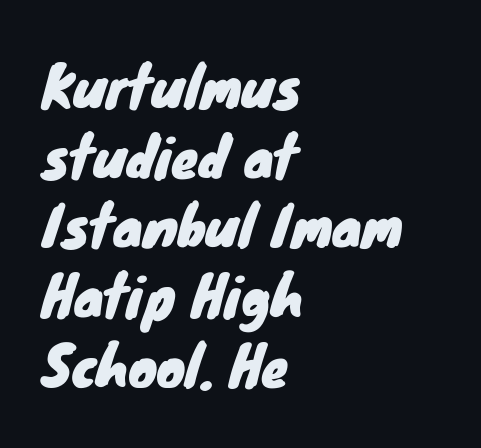
{"serif": "no", "width": "normal", "stroke_contrast": "low", "x_height": "small", "monospaced": "no", "underline": "no", "align": "left", "line_spacing": "normal", "line_spacing_ratio": 1.29, "letter_spacing": "normal", "letter_spacing_em": 0.0, "glyph_px": 54}
